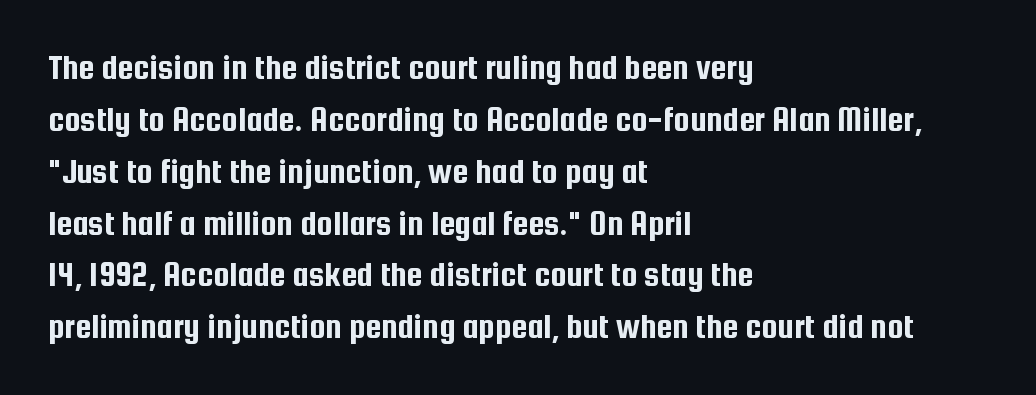
The image shows 36 px condensed sans-serif type, upright; set left-aligned, normal line spacing (1.44x), normal letter spacing, not underlined; low stroke contrast and a medium x-height.
